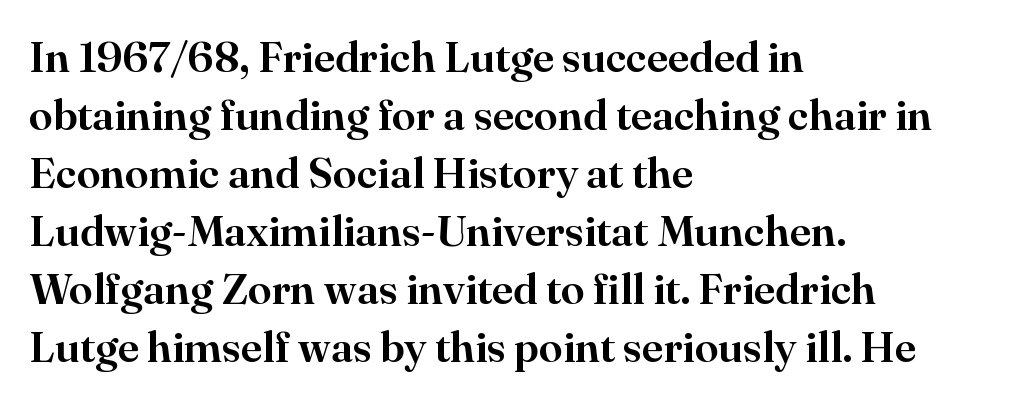
{"serif": "yes", "italic": "no", "width": "normal", "stroke_contrast": "high", "x_height": "small", "monospaced": "no", "underline": "no", "align": "left", "line_spacing": "normal", "line_spacing_ratio": 1.35, "letter_spacing": "normal", "letter_spacing_em": 0.0, "glyph_px": 43}
